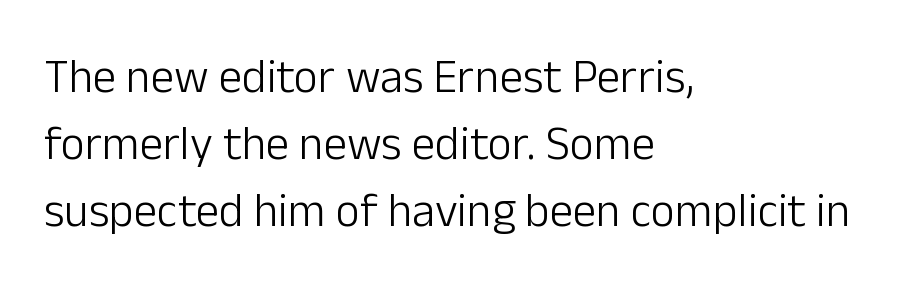
The characters are drawn with everyday or finer stroke widths. The rendering keeps characters at their native spacing. Horizontal bands of white between lines are of average thickness. Is this a fixed-width face? No — the glyphs have proportional, varying widths. All the whitespace from short lines collects on the right.
